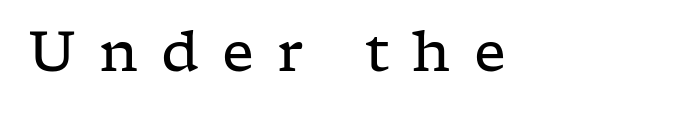
Q: Is the text bold? A: No.
Q: Is the text italic (slanted)? A: No, it is upright.
Q: Is the typeface a serif or a sans-serif typeface? A: Serif.
Q: Is the text underlined? A: No.
Q: Is the spacing between letters normal or unusually wide? A: Unusually wide.
Q: Width (condensed, normal, or wide)? A: Wide.
Q: Stroke contrast? A: Low.
Q: x-height? A: Medium.
Q: Monospaced? A: No.
